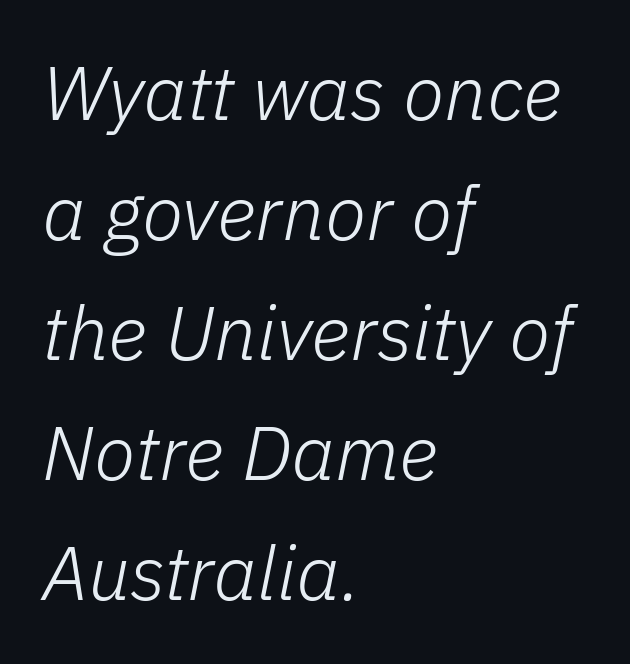
Q: Is the text bold? A: No.
Q: Is the text italic (slanted)? A: Yes, it leans right by about 11 degrees.
Q: Is the text underlined? A: No.
Q: How is the paragraph aligned? A: Left-aligned.
Q: Is the spacing between letters normal or unusually wide? A: Normal.
Q: Is the spacing between lines tight, normal or loose? A: Normal.
Q: Width (condensed, normal, or wide)? A: Normal.
Q: Stroke contrast? A: Low.
Q: x-height? A: Medium.
Q: Monospaced? A: No.
